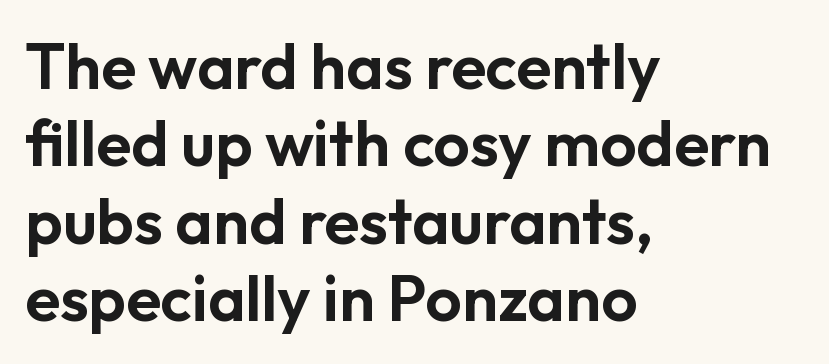
The image shows 64 px sans-serif type, upright; set left-aligned, line spacing 1.21x, normal letter spacing, not underlined; low stroke contrast and a medium x-height.
